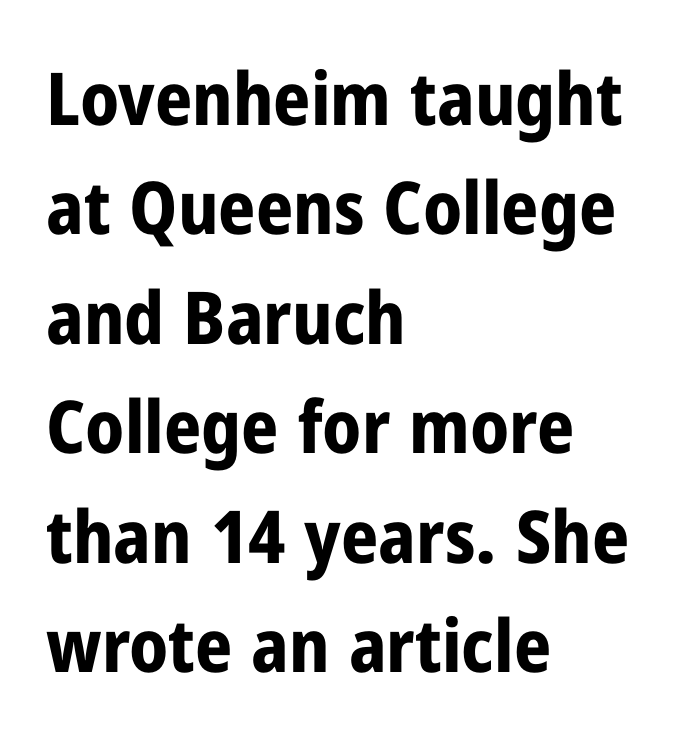
Every letter is thick-stroked: bold, no question. The letters advance in unequal steps, a hallmark of proportional type. The passage shown is not underscored anywhere. Does the copy run flush right? No — it runs flush left. Is there much room between lines? A standard amount, neither cramped nor airy. Check where the strokes stop: nothing finishes them off — pure sans.
